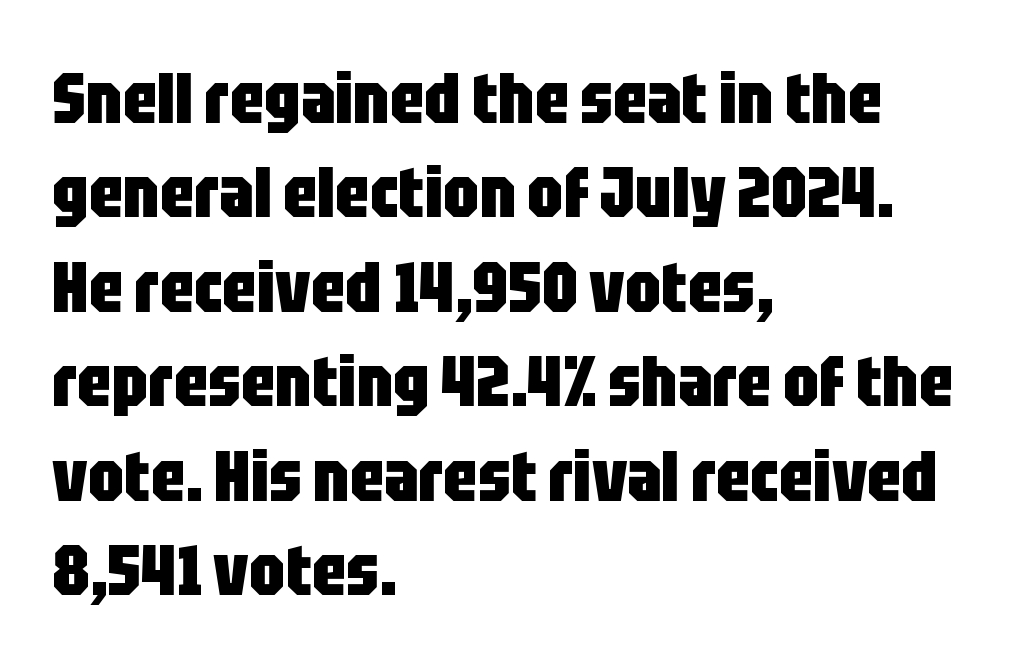
On the weight axis this lands at bold, roughly 700. This sample uses plain, unmodified letter spacing. Rows of type keep a routine distance in the vertical direction. Only glyphs here, with clear space below each row. This rendering uses left alignment, leaving the right contour irregular. A roman cut, with each character standing at attention.
